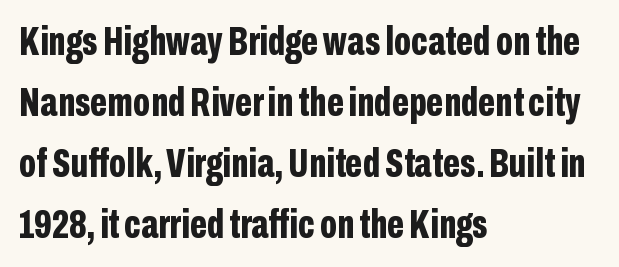
The image shows 41 px bold, condensed sans-serif type, upright; set left-aligned, normal line spacing (1.49x), normal letter spacing, not underlined; low stroke contrast and a medium x-height.
